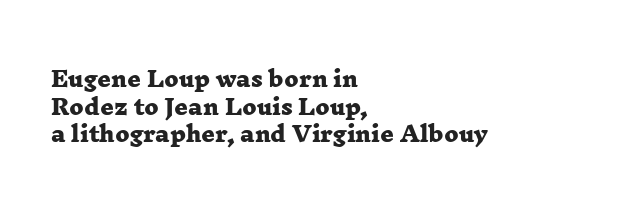
Notice how the passage keeps a crisp vertical edge on the left only. The space between consecutive lines is moderate. Pretty heavy lettering here — definitely bold. Spacing between characters is what you'd get straight out of the box. Beneath every word, the page is bare.
